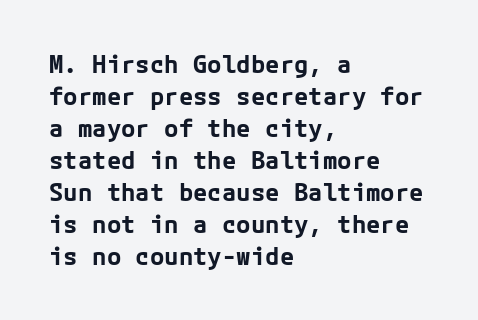
The image shows 24 px bold type, upright; set left-aligned, normal line spacing (1.33x), normal letter spacing, not underlined.
